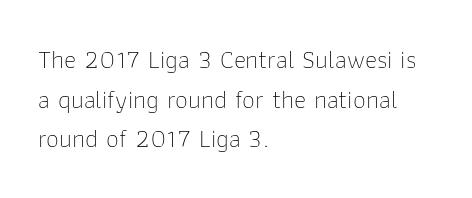
Q: Is the text bold? A: No.
Q: Is the text italic (slanted)? A: No, it is upright.
Q: Is the text underlined? A: No.
Q: How is the paragraph aligned? A: Left-aligned.
Q: Is the spacing between letters normal or unusually wide? A: Normal.
Q: Is the spacing between lines tight, normal or loose? A: Normal.
